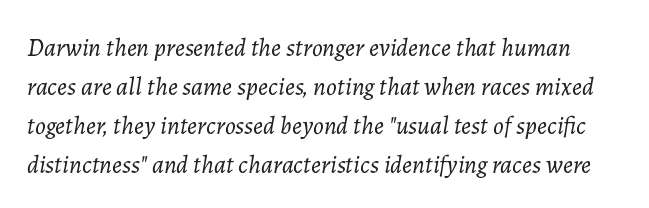
Q: Is the text bold? A: No.
Q: Is the text italic (slanted)? A: Yes, it leans right by about 7 degrees.
Q: Is the text underlined? A: No.
Q: Is the spacing between letters normal or unusually wide? A: Normal.
Q: Is the spacing between lines tight, normal or loose? A: Normal.
